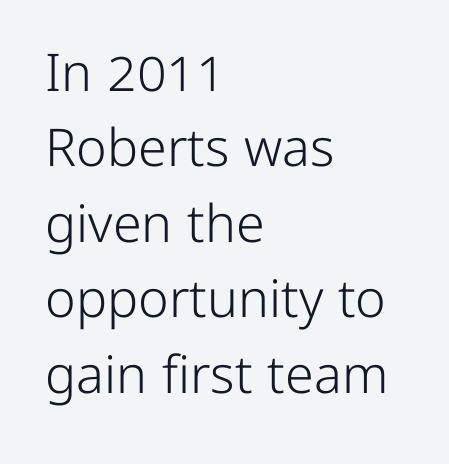
Has an underline been added? It has not. Is there much room between lines? A standard amount, neither cramped nor airy. Here the glyphs are tracked normally, forming tight word shapes. A student would call this left alignment; a typographer would say flush left, rag right. Notice how the stems are strictly vertical — no italics here.
